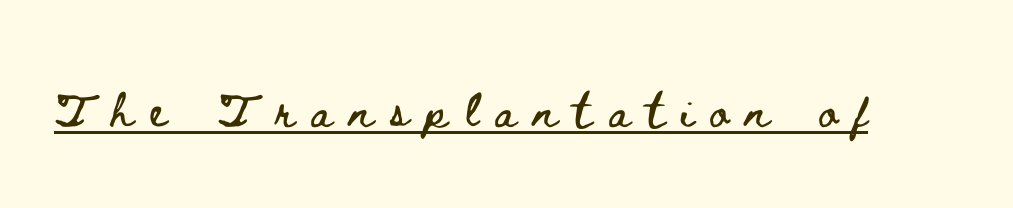
Q: Is the text italic (slanted)? A: Yes.
Q: Is the text underlined? A: Yes.
Q: Is the spacing between letters normal or unusually wide? A: Unusually wide.
Q: Width (condensed, normal, or wide)? A: Wide.
Q: Stroke contrast? A: Low.
Q: x-height? A: Small.
Q: Monospaced? A: No.
